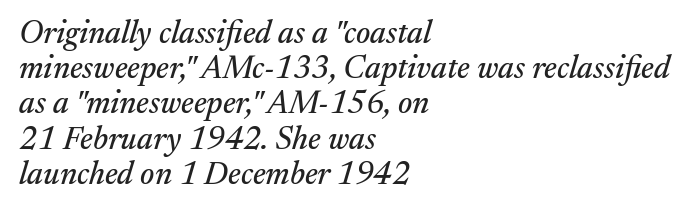
Characters follow at the spacing the type designer built in. Notice how descenders almost collide with the ascenders below — that's tight leading. Here the designer chose a conventional face with non-uniform glyph widths. Caption: multi-line text, flush left, ragged right. If you drew a line through each stem, it would be angled. You can tell from the footed stems that serif type was used.
